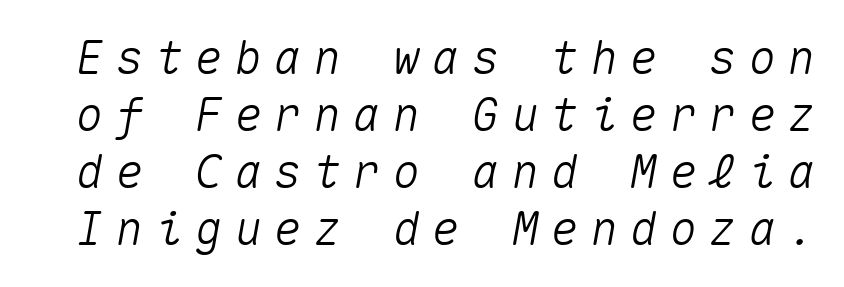
{"italic": "yes", "lean": "right", "slant_degrees": 10, "width": "normal", "stroke_contrast": "medium", "x_height": "medium", "monospaced": "yes", "underline": "no", "line_spacing_ratio": 1.24, "letter_spacing": "wide", "letter_spacing_em": 0.26, "glyph_px": 46}
